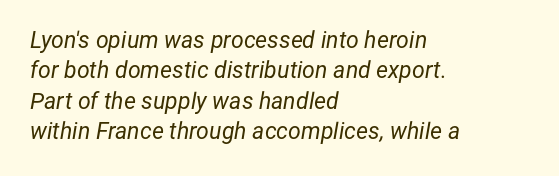
Q: Is the text bold? A: No.
Q: Is the text italic (slanted)? A: Yes, it leans right by about 12 degrees.
Q: Is the text underlined? A: No.
Q: How is the paragraph aligned? A: Left-aligned.
Q: Is the spacing between letters normal or unusually wide? A: Normal.
Q: Is the spacing between lines tight, normal or loose? A: Normal.
